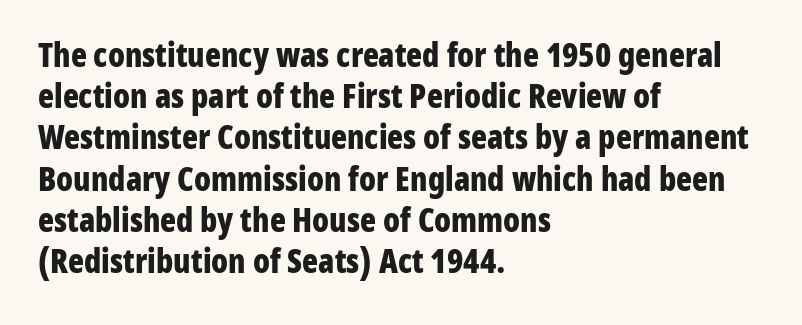
Horizontal bands of white between lines are of average thickness. Is there any slant? The stems are plumb. Inter-character spacing is left at the font's built-in metrics. Where is the straight margin? On the left.
